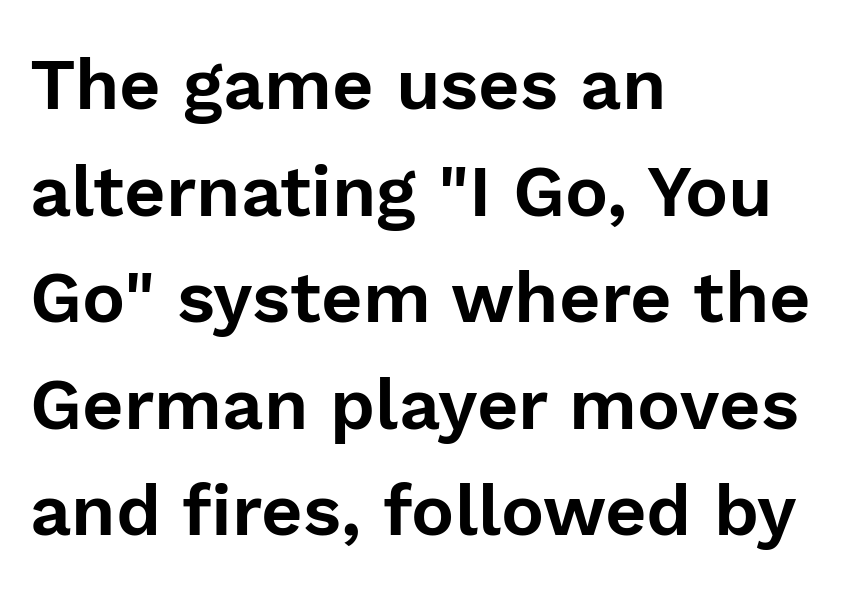
Q: Is the text italic (slanted)? A: No, it is upright.
Q: Is the typeface a serif or a sans-serif typeface? A: Sans-serif.
Q: Is the text underlined? A: No.
Q: How is the paragraph aligned? A: Left-aligned.
Q: Is the spacing between letters normal or unusually wide? A: Normal.
Q: Is the spacing between lines tight, normal or loose? A: Normal.
Q: Width (condensed, normal, or wide)? A: Normal.
Q: Stroke contrast? A: Low.
Q: x-height? A: Medium.
Q: Monospaced? A: No.
